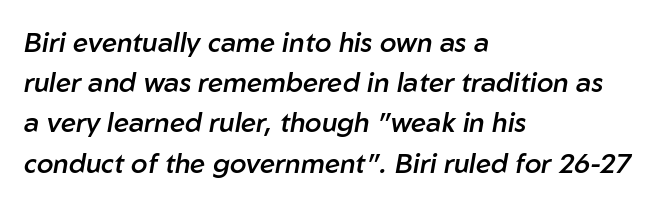
Q: Is the text bold? A: Semi-bold.
Q: Is the text italic (slanted)? A: Yes, it leans right by about 10 degrees.
Q: Is the text underlined? A: No.
Q: How is the paragraph aligned? A: Left-aligned.
Q: Is the spacing between letters normal or unusually wide? A: Normal.
Q: Is the spacing between lines tight, normal or loose? A: Normal.
